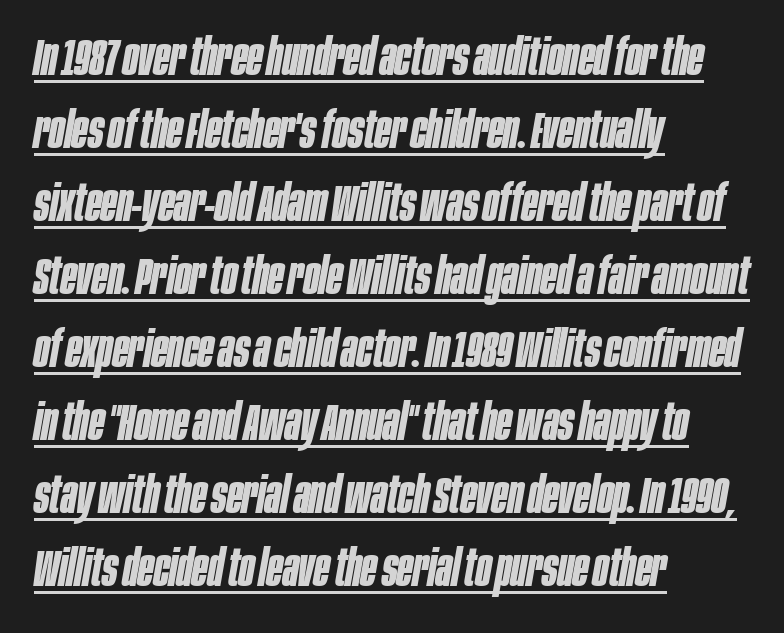
Interline gaps are of average width in this sample. Does the copy run flush right? No — it runs flush left. The whole block is typeset with a tilt. Does the weight exceed regular? Yes, all the way to bold.
